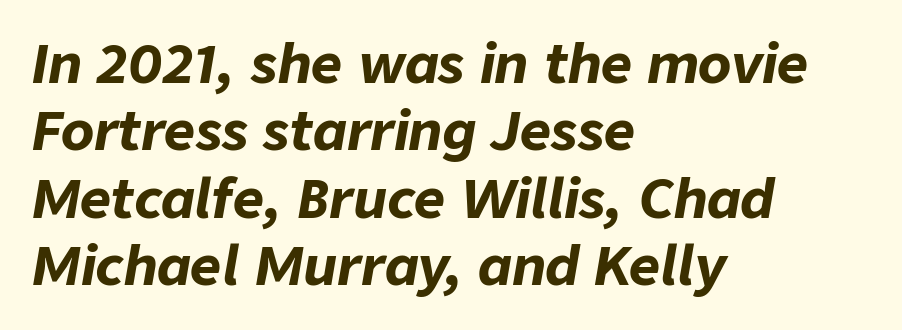
Q: Is the text bold? A: Yes.
Q: Is the text italic (slanted)? A: Yes, it leans right by about 9 degrees.
Q: Is the text underlined? A: No.
Q: How is the paragraph aligned? A: Left-aligned.
Q: Is the spacing between letters normal or unusually wide? A: Normal.
Q: Is the spacing between lines tight, normal or loose? A: Normal.
Q: Width (condensed, normal, or wide)? A: Normal.
Q: Stroke contrast? A: Low.
Q: x-height? A: Medium.
Q: Monospaced? A: No.
